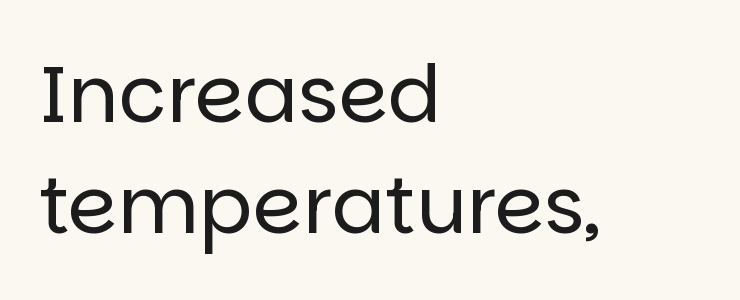
{"serif": "no", "italic": "no", "bold": "no", "weight": "regular", "width": "normal", "stroke_contrast": "low", "x_height": "large", "monospaced": "no", "underline": "no", "align": "left", "line_spacing": "normal", "line_spacing_ratio": 1.4, "letter_spacing": "normal", "letter_spacing_em": 0.0, "glyph_px": 79}
